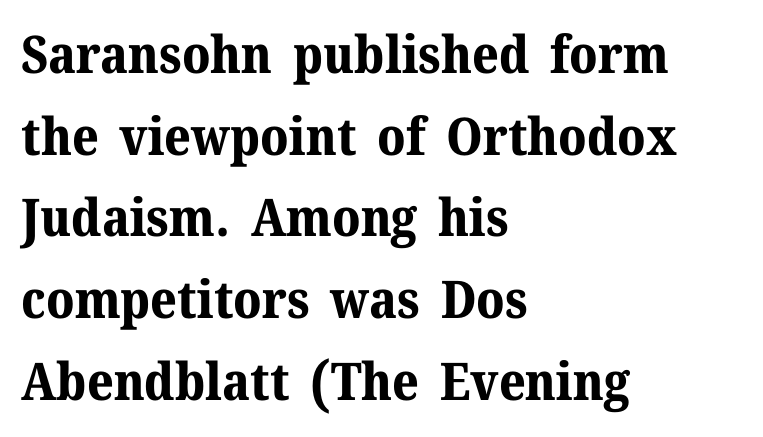
Q: Is the text bold? A: Yes.
Q: Is the text italic (slanted)? A: No, it is upright.
Q: Is the typeface a serif or a sans-serif typeface? A: Serif.
Q: Is the text underlined? A: No.
Q: How is the paragraph aligned? A: Left-aligned.
Q: Is the spacing between letters normal or unusually wide? A: Normal.
Q: Is the spacing between lines tight, normal or loose? A: Normal.
Q: Width (condensed, normal, or wide)? A: Normal.
Q: Stroke contrast? A: Medium.
Q: x-height? A: Medium.
Q: Monospaced? A: No.
